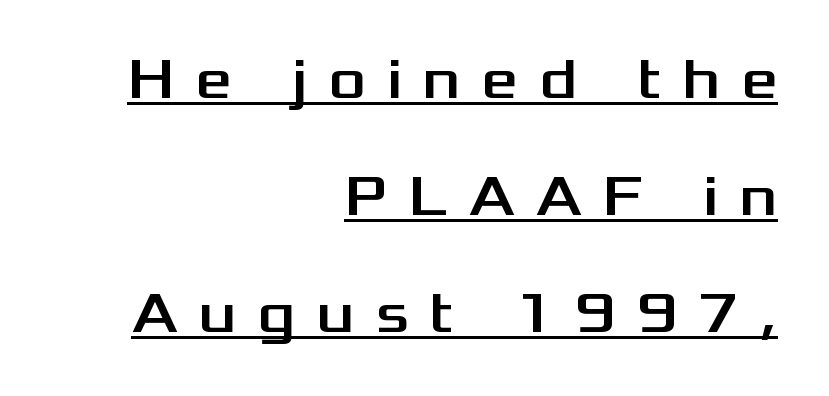
The horizontal fit of the characters is loose and conspicuously gappy. The font family rendered here belongs to the sans-serif group. The lettering stays uniformly vertical, giving the passage a roman look. Loosely led — the rows are spread out. This rendering features underlined lettering.
